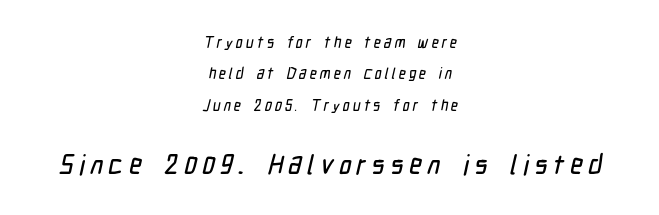
Is the letter spacing exaggerated? Yes — the characters are pushed far apart. Character size in the trailing block exceeds that of the leading block. Rows of type keep a wide berth in the vertical direction. Check under the words: just untouched page.
